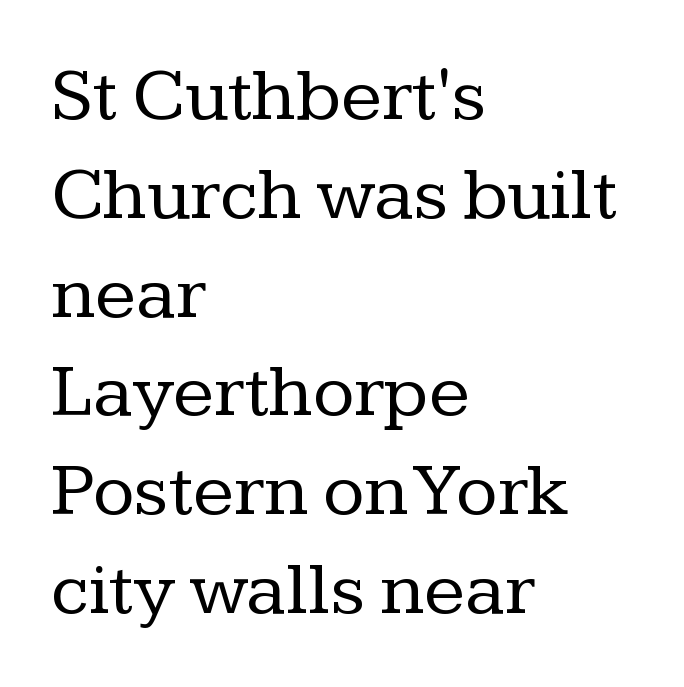
Leading matches the norm, producing a regular column. Examine the stroke ends and you'll spot serifs. The strip under each line holds only bare page. These lines are set flush left with a ragged right edge.
